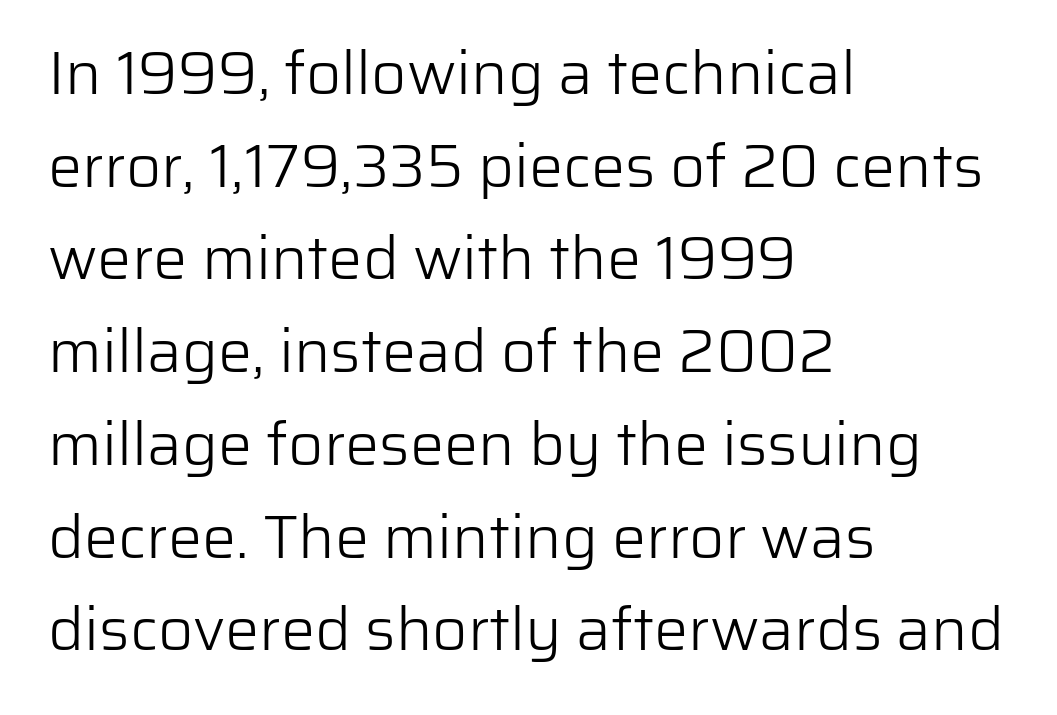
Q: Is the text bold? A: No.
Q: Is the text italic (slanted)? A: No, it is upright.
Q: Is the typeface a serif or a sans-serif typeface? A: Sans-serif.
Q: Is the text underlined? A: No.
Q: How is the paragraph aligned? A: Left-aligned.
Q: Is the spacing between letters normal or unusually wide? A: Normal.
Q: Is the spacing between lines tight, normal or loose? A: Normal.
Q: Width (condensed, normal, or wide)? A: Normal.
Q: Stroke contrast? A: Low.
Q: x-height? A: Medium.
Q: Monospaced? A: No.
